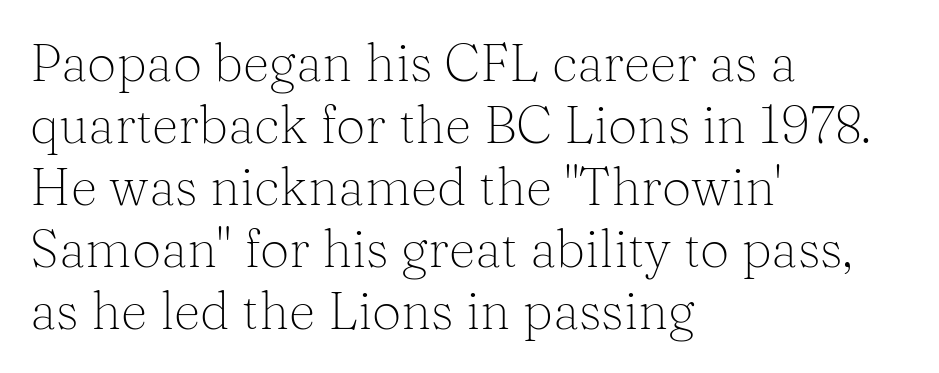
The specimen omits any rule beneath the text block's lines. Weight: regular or lighter. The passage is arranged the way most books set body copy — flush left. Does extra space separate the letters? No, they use regular spacing. This is roman type, the default non-slanted kind. Each letter keeps its own natural width here, so spacing adapts to shape.
